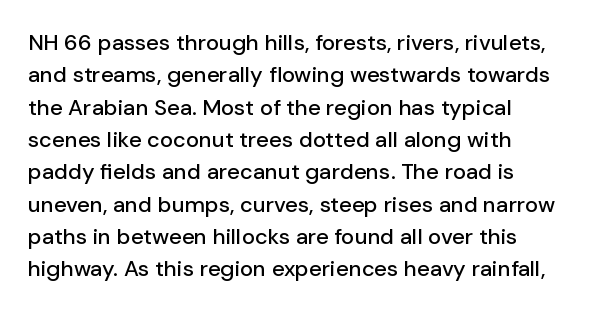
Q: Is the text italic (slanted)? A: No, it is upright.
Q: Is the text underlined? A: No.
Q: How is the paragraph aligned? A: Left-aligned.
Q: Is the spacing between letters normal or unusually wide? A: Normal.
Q: Is the spacing between lines tight, normal or loose? A: Normal.
